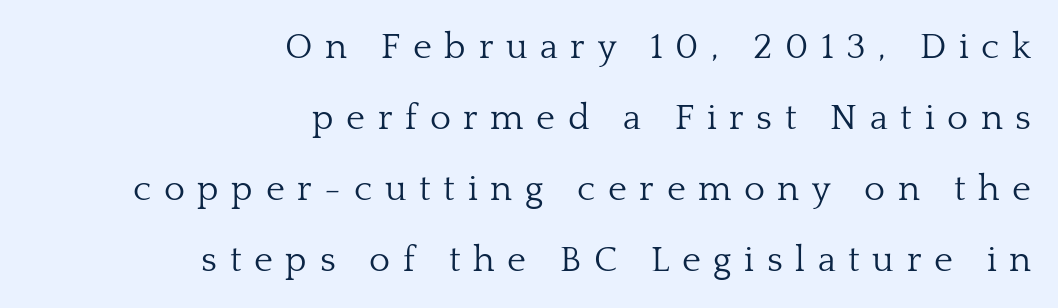
The image shows 36 px light serif type, upright; set right-aligned, loose line spacing (1.97x), unusually wide letter spacing (+0.35 em), not underlined; low stroke contrast and a medium x-height.
